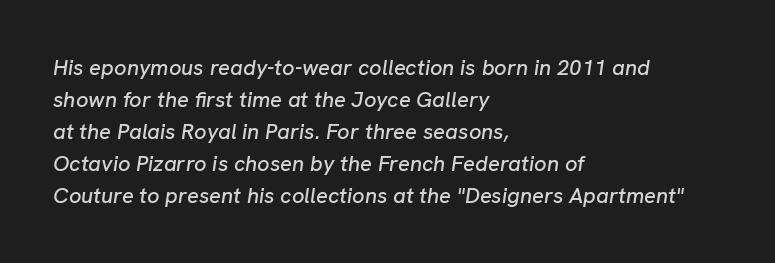
Q: Is the text italic (slanted)? A: Yes, it leans right by about 8 degrees.
Q: Is the text underlined? A: No.
Q: How is the paragraph aligned? A: Left-aligned.
Q: Is the spacing between letters normal or unusually wide? A: Normal.
Q: Is the spacing between lines tight, normal or loose? A: Normal.
